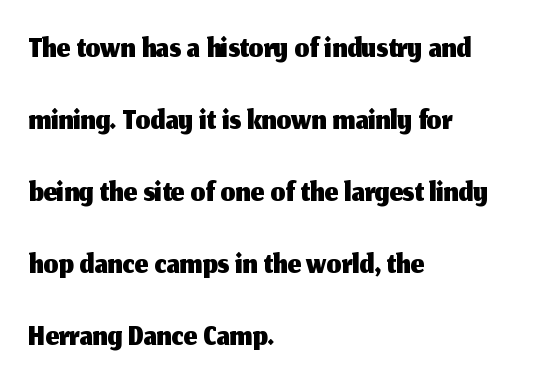
{"serif": "no", "italic": "no", "width": "normal", "stroke_contrast": "medium", "x_height": "medium", "monospaced": "no", "underline": "no", "align": "left", "line_spacing": "normal", "line_spacing_ratio": 1.53, "letter_spacing": "normal", "letter_spacing_em": 0.0, "glyph_px": 47}
